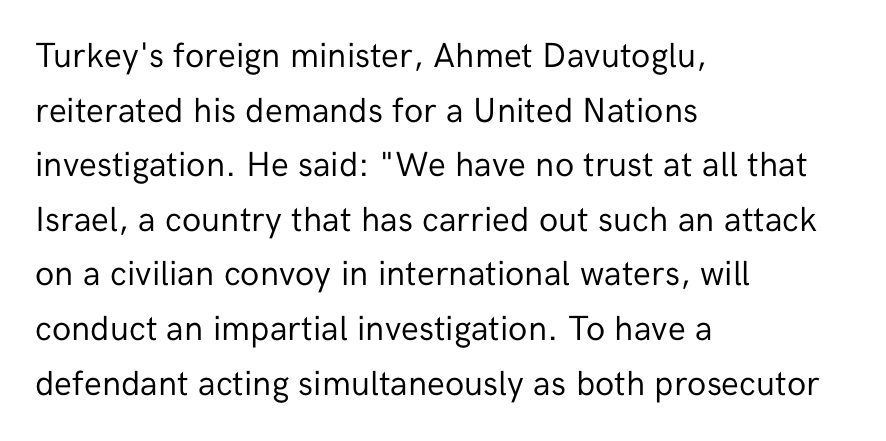
The image shows 35 px regular-weight sans-serif type, upright; set left-aligned, normal line spacing (1.56x), normal letter spacing, not underlined; low stroke contrast and a medium x-height.
